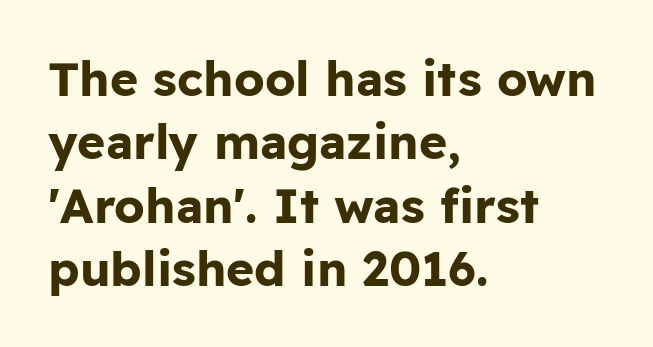
The image shows 48 px bold sans-serif type, upright; set left-aligned, normal line spacing (1.32x), normal letter spacing, not underlined; low stroke contrast and a medium x-height.
